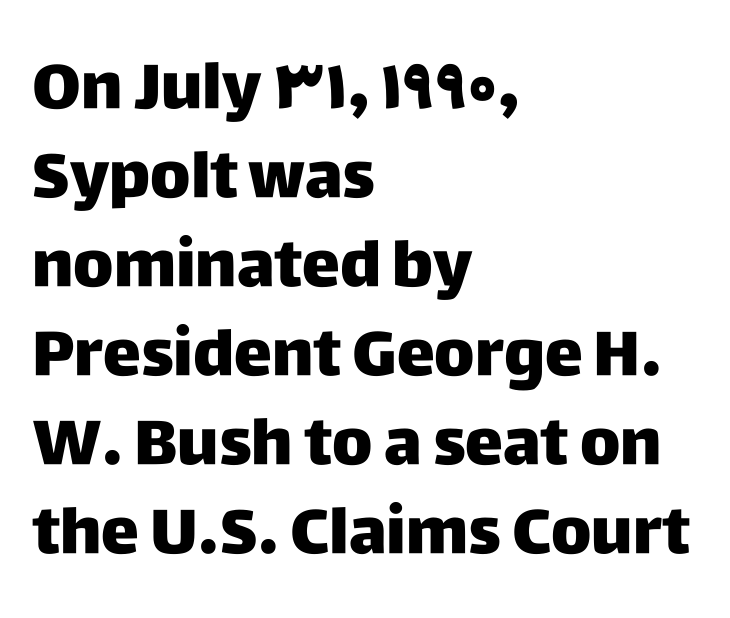
{"serif": "no", "italic": "no", "width": "normal", "stroke_contrast": "low", "x_height": "large", "monospaced": "no", "underline": "no", "align": "left", "line_spacing": "normal", "line_spacing_ratio": 1.39, "letter_spacing": "normal", "letter_spacing_em": 0.0, "glyph_px": 64}
